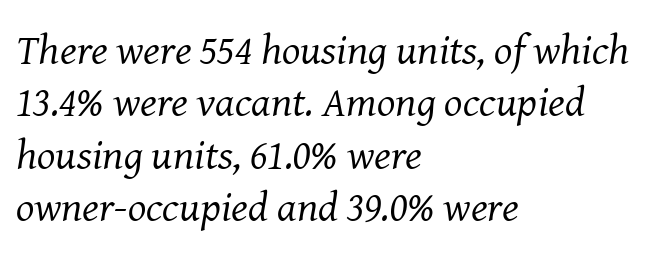
The glyphs look as if they've been sheared to an angle. The string is rendered with underlining switched off. Weight class: somewhere from thin through regular. Short note: letters normally spaced. The text was rendered using a seriffed face with decorative stroke endings. A typesetter would call this proportional, since set widths differ per character.
